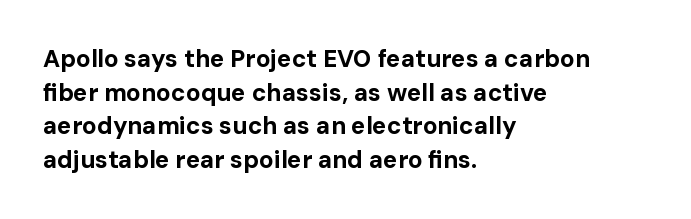
Q: Is the text bold? A: Yes.
Q: Is the text italic (slanted)? A: No, it is upright.
Q: Is the text underlined? A: No.
Q: How is the paragraph aligned? A: Left-aligned.
Q: Is the spacing between letters normal or unusually wide? A: Normal.
Q: Is the spacing between lines tight, normal or loose? A: Normal.
